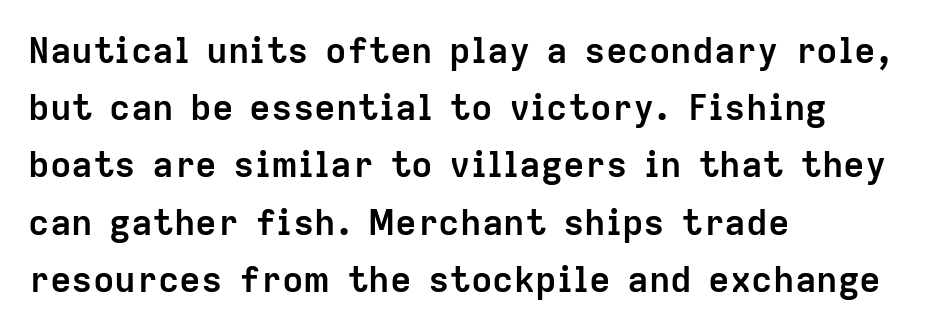
{"serif": "no", "italic": "no", "bold": "yes", "weight": "semibold", "width": "normal", "stroke_contrast": "low", "x_height": "medium", "monospaced": "no", "underline": "no", "align": "left", "line_spacing": "normal", "line_spacing_ratio": 1.59, "letter_spacing": "normal", "letter_spacing_em": 0.0, "glyph_px": 36}
